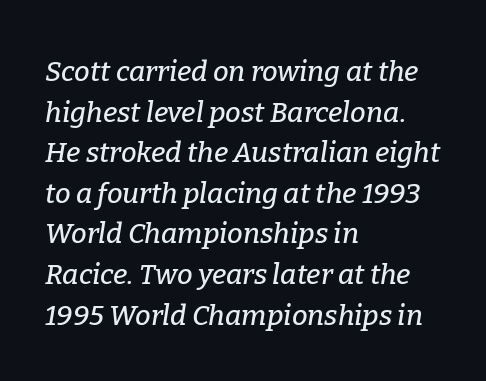
The image shows 28 px serif type, italic (leaning right); set left-aligned, normal line spacing (1.45x), normal letter spacing, not underlined; low stroke contrast and a medium x-height.
